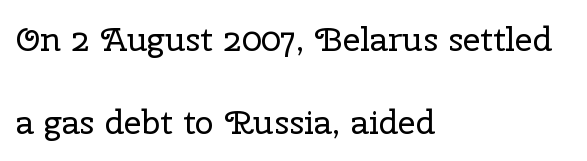
This rendering features lettering with no underline. Designer's note — italics off, roman on. Leftover space on each line is placed entirely after the last word. The rendering uses a large line-height, opening up the rows. No extra tracking has been applied to these lines. The strokes carry an ordinary text weight at most.
